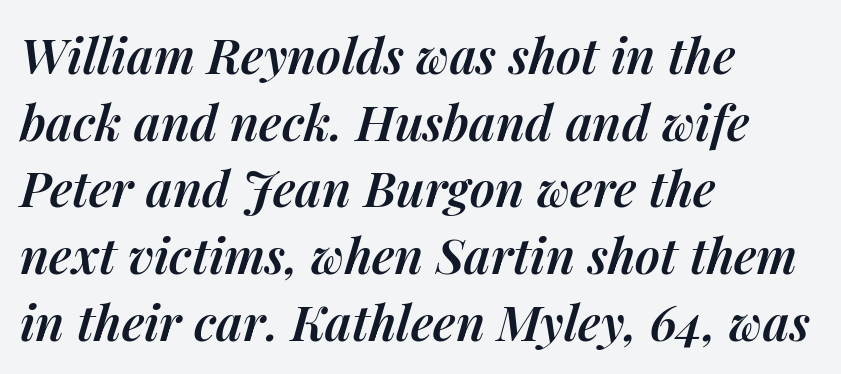
Has an underline been added? It has not. The lines sit at an ordinary, default distance from one another. There is no visible air inserted between adjacent glyphs. Looks like regular typesetting: each glyph gets only the width it needs. In terms of weight, the rendering is demibold, just under bold. It's the slanting kind of type.
